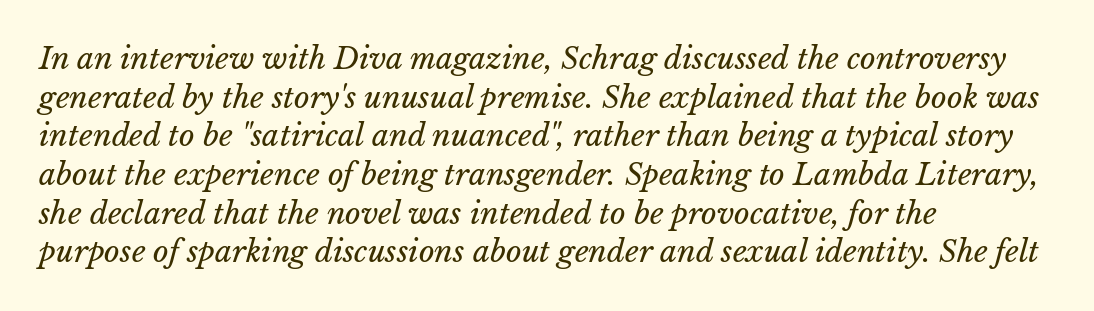
Observe the ordinary spacing: letters are neighbours, not strangers. The zone under the glyphs is completely vacant. Is this a fixed-width face? No — the glyphs have proportional, varying widths. The leading is moderate, giving the passage an even texture. Weight: not bold — regular or lighter. A classic flush-left, rag-right setting is used for this passage.
